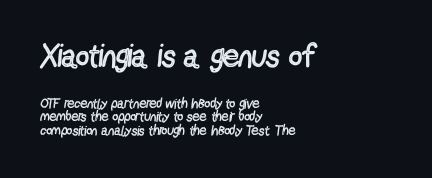
{"serif": "no", "bold": "no", "weight": "regular", "width": "condensed", "x_height": "medium", "monospaced": "no", "underline": "no", "align": "left", "line_spacing": "tight", "line_spacing_ratio": 0.95, "letter_spacing": "normal", "letter_spacing_em": 0.0, "larger_block": "first", "size_ratio": 2.29, "glyph_px": 32}
